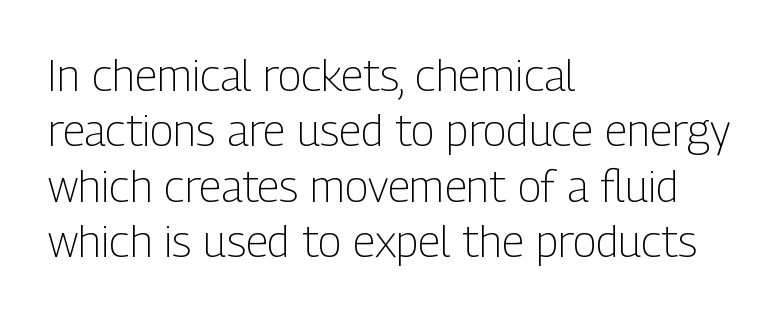
The image shows 44 px light, condensed sans-serif type, upright; set left-aligned, normal line spacing (1.26x), normal letter spacing, not underlined; low stroke contrast and a medium x-height.
